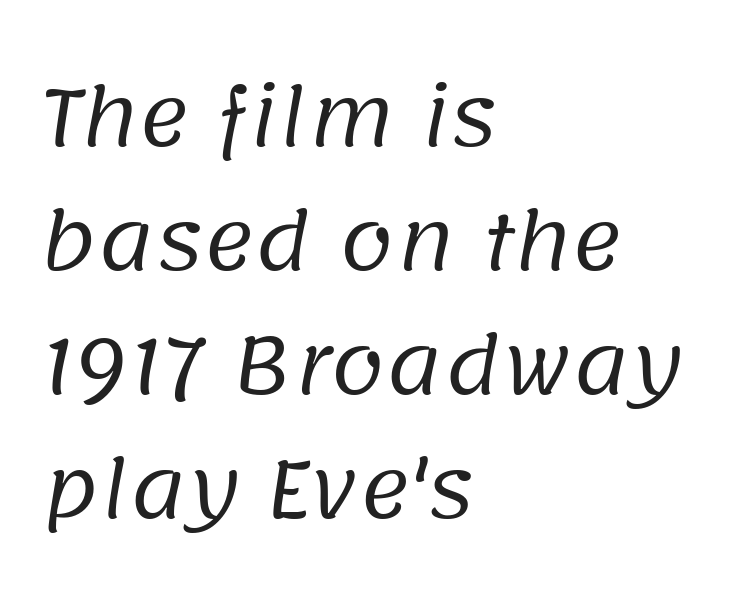
Ink coverage per letter is moderate at most. A typesetter would call this proportional, since set widths differ per character. Compared with typical paragraphs, the rows here are spaced about the same. The paragraph shown leans on its left margin. No word sits above an underline. To sum up the face: it is a sans, with no serifs.
